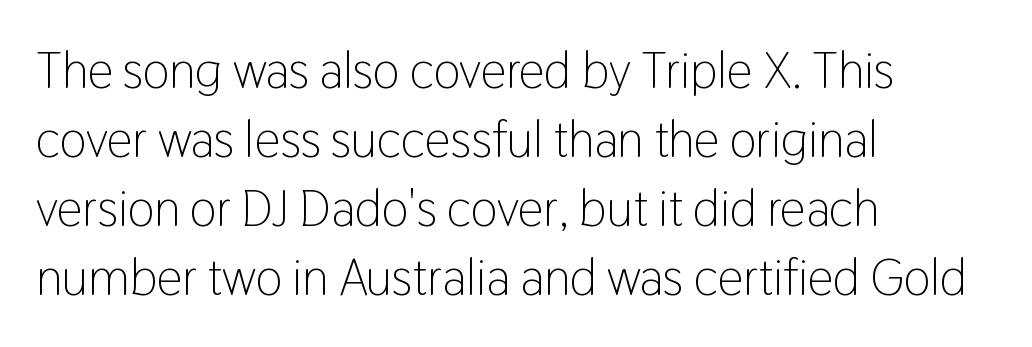
Q: Is the text bold? A: No.
Q: Is the text italic (slanted)? A: No, it is upright.
Q: Is the typeface a serif or a sans-serif typeface? A: Sans-serif.
Q: Is the text underlined? A: No.
Q: How is the paragraph aligned? A: Left-aligned.
Q: Is the spacing between letters normal or unusually wide? A: Normal.
Q: Is the spacing between lines tight, normal or loose? A: Normal.
Q: Width (condensed, normal, or wide)? A: Condensed.
Q: Stroke contrast? A: Low.
Q: x-height? A: Medium.
Q: Monospaced? A: No.
